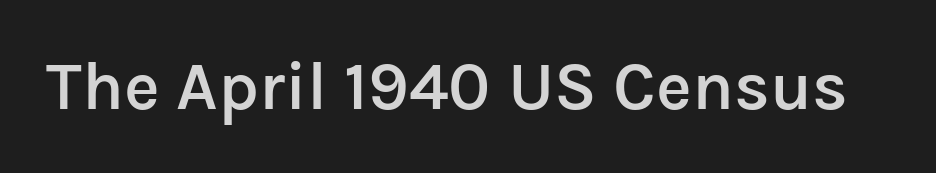
{"serif": "no", "italic": "no", "bold": "semi", "weight": "semibold", "width": "normal", "stroke_contrast": "low", "x_height": "medium", "monospaced": "no", "underline": "no", "letter_spacing": "normal", "letter_spacing_em": 0.0, "glyph_px": 68}
